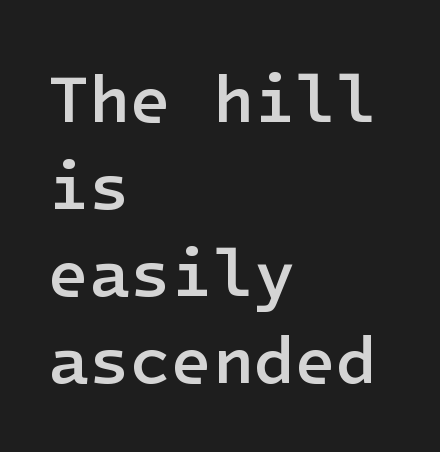
Q: Is the text bold? A: Semi-bold.
Q: Is the text italic (slanted)? A: No, it is upright.
Q: Is the typeface a serif or a sans-serif typeface? A: Sans-serif.
Q: Is the text underlined? A: No.
Q: How is the paragraph aligned? A: Left-aligned.
Q: Is the spacing between letters normal or unusually wide? A: Normal.
Q: Is the spacing between lines tight, normal or loose? A: Normal.
Q: Width (condensed, normal, or wide)? A: Normal.
Q: Stroke contrast? A: Low.
Q: x-height? A: Medium.
